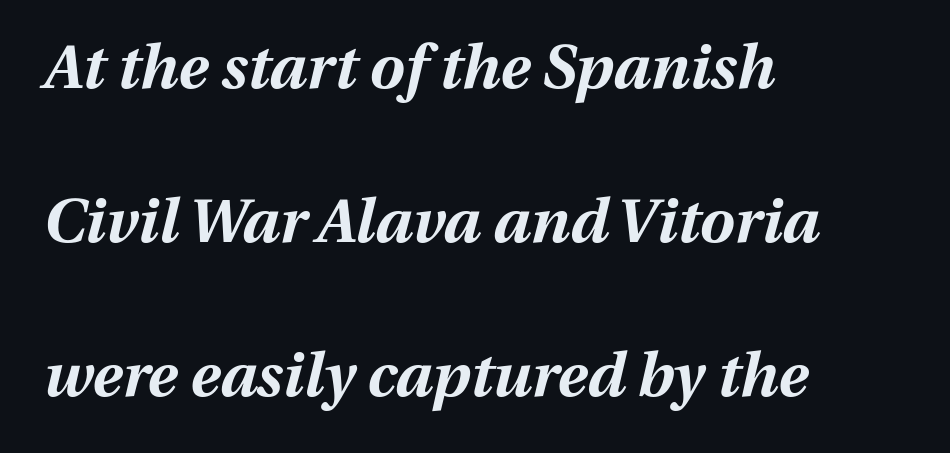
Q: Is the text bold? A: Yes.
Q: Is the text italic (slanted)? A: Yes, it leans right by about 13 degrees.
Q: Is the text underlined? A: No.
Q: How is the paragraph aligned? A: Left-aligned.
Q: Is the spacing between letters normal or unusually wide? A: Normal.
Q: Is the spacing between lines tight, normal or loose? A: Loose.
Q: Width (condensed, normal, or wide)? A: Normal.
Q: Stroke contrast? A: Medium.
Q: x-height? A: Medium.
Q: Monospaced? A: No.
